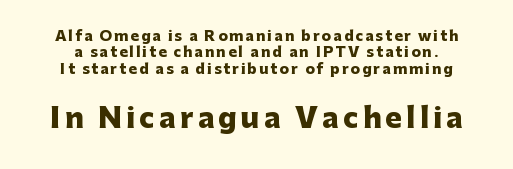
{"serif": "no", "italic": "no", "bold": "yes", "weight": "heavy", "width": "normal", "stroke_contrast": "low", "x_height": "medium", "monospaced": "no", "underline": "no", "align": "center", "line_spacing_ratio": 1.17, "larger_block": "second", "size_ratio": 2.0, "glyph_px": 28}
